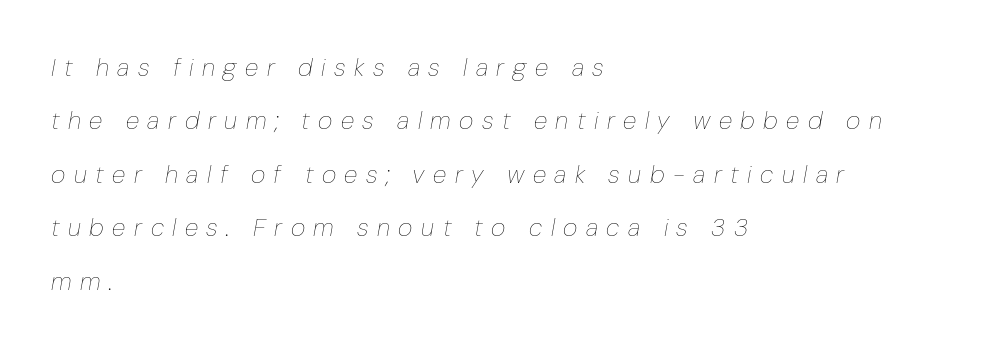
A student would call this left alignment; a typographer would say flush left, rag right. The strokes are not fattened; the text isn't bold. Leading is clearly above the norm, producing a sparse column. Short note: letters widely spaced.
